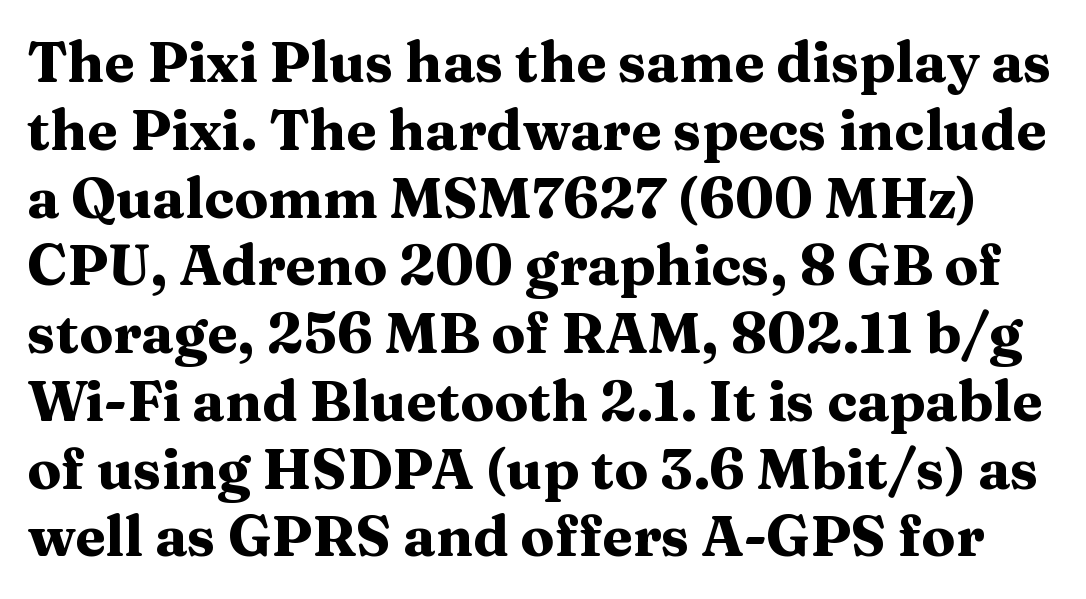
The strokes are fattened all the way to bold. Unlike italic type, these characters show no tilt at all. Here the designer chose a conventional face with non-uniform glyph widths. Little horizontal feet cap the strokes, marking this as serif type. Only glyphs here, with clear space below each row. Characters follow at the spacing the type designer built in.
